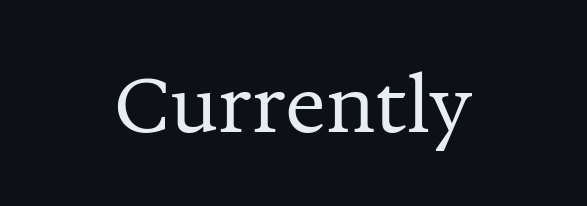
Observe the serifs anchoring each vertical stroke in this sample. Is there any slant? The stems are plumb. A light-to-regular cut is what we see here. The passage shown is typed in a proportional face where columns would drift.
